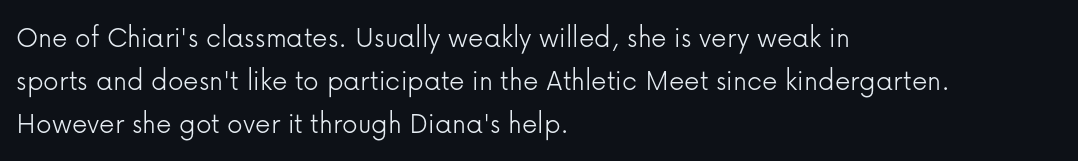
The image shows 31 px light sans-serif type, upright; set left-aligned, normal line spacing (1.39x), normal letter spacing, not underlined; low stroke contrast and a medium x-height.
